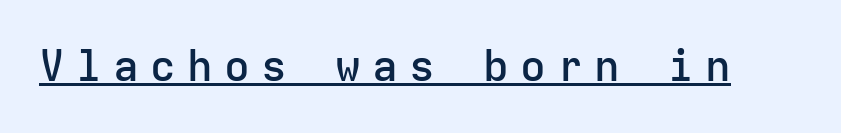
The image shows 43 px semibold sans-serif type, upright, monospaced; set unusually wide letter spacing (+0.26 em), underlined; low stroke contrast and a medium x-height.
